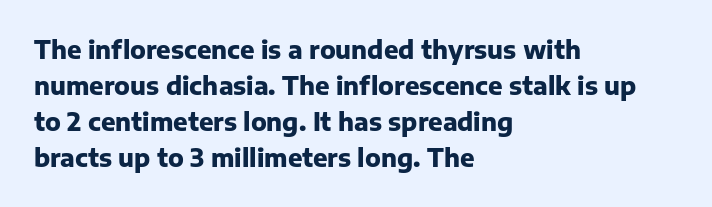
These lines are set flush left with a ragged right edge. Upright lettering throughout. Compared with typical body copy, the letter spacing here is the same. The line-height multiplier appears to be the usual default.
